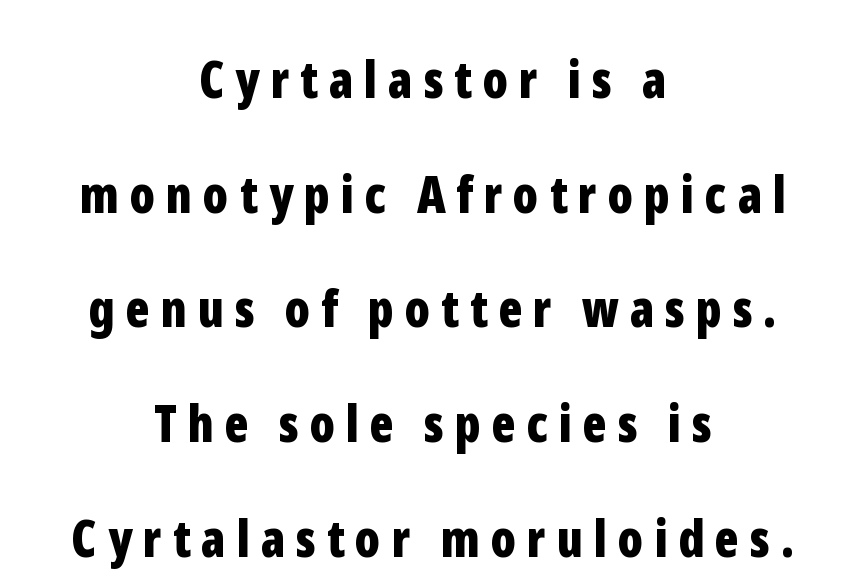
Is there much room between lines? Yes — plenty of vertical air separates them. The characters display no serif detailing; their extremities are plain. Varying glyph widths throughout — classic text-font behaviour. The typesetter chose a symmetrical, centered arrangement here.
